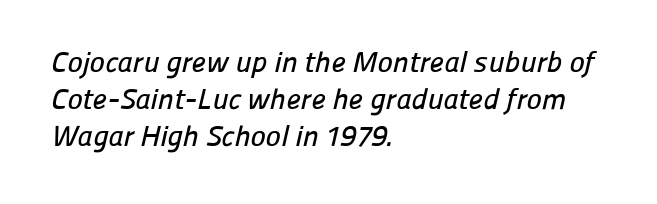
Is this a fixed-width face? No — the glyphs have proportional, varying widths. This rendering features lettering with no underline. Compared with a centered layout, this one pins lines to the left instead. This rendering leaves character spacing at its baseline value.
